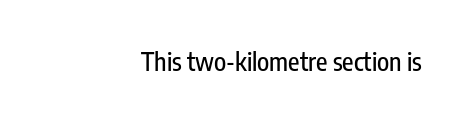
Q: Is the text italic (slanted)? A: No, it is upright.
Q: Is the text underlined? A: No.
Q: How is the paragraph aligned? A: Right-aligned.
Q: Is the spacing between letters normal or unusually wide? A: Normal.
